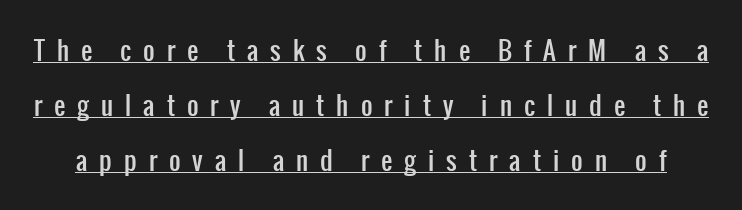
The image shows 25 px text type, upright; set loose line spacing (2.2x), unusually wide letter spacing (+0.48 em), underlined.
